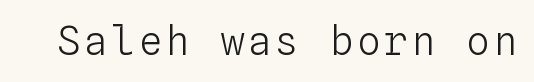
{"italic": "no", "bold": "no", "weight": "light", "width": "normal", "stroke_contrast": "low", "x_height": "medium", "monospaced": "yes", "underline": "no", "glyph_px": 39}
